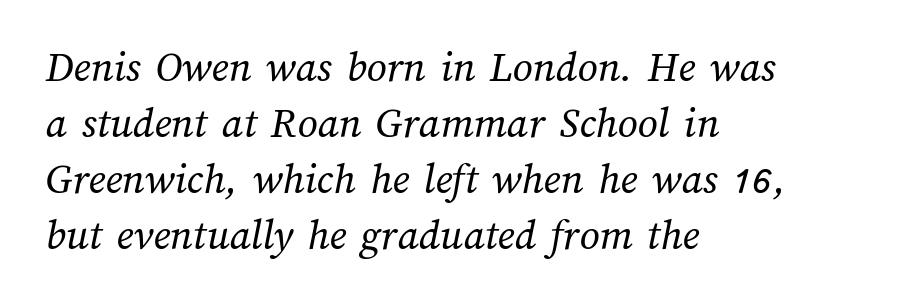
{"bold": "no", "weight": "regular", "width": "normal", "stroke_contrast": "medium", "x_height": "medium", "monospaced": "no", "underline": "no", "align": "left", "line_spacing": "normal", "line_spacing_ratio": 1.27, "letter_spacing": "normal", "letter_spacing_em": 0.0, "glyph_px": 44}
